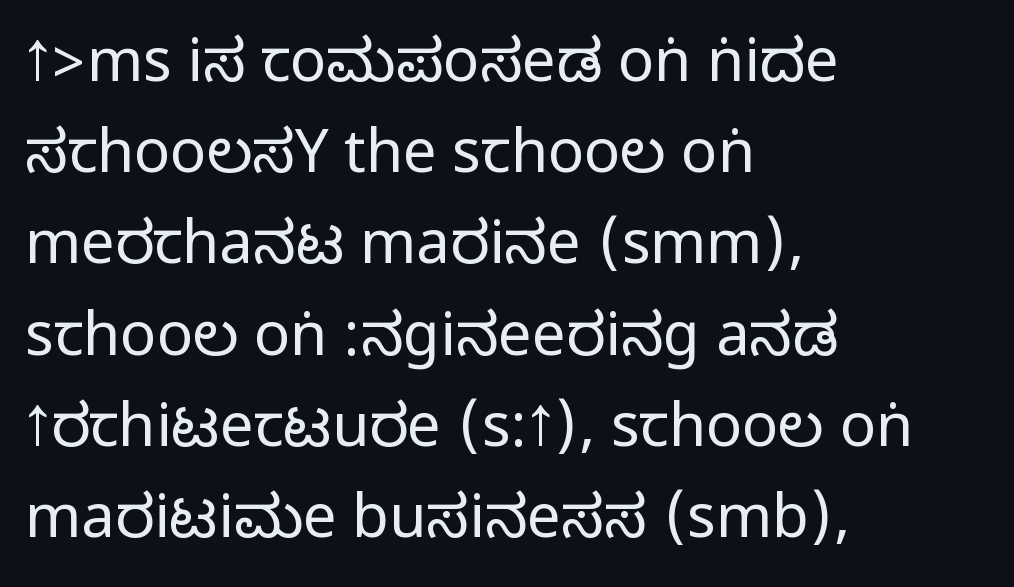
Q: Is the text italic (slanted)? A: No, it is upright.
Q: Is the typeface a serif or a sans-serif typeface? A: Sans-serif.
Q: Is the text underlined? A: No.
Q: How is the paragraph aligned? A: Left-aligned.
Q: Is the spacing between letters normal or unusually wide? A: Normal.
Q: Is the spacing between lines tight, normal or loose? A: Normal.
Q: Width (condensed, normal, or wide)? A: Condensed.
Q: Stroke contrast? A: Medium.
Q: Monospaced? A: No.
